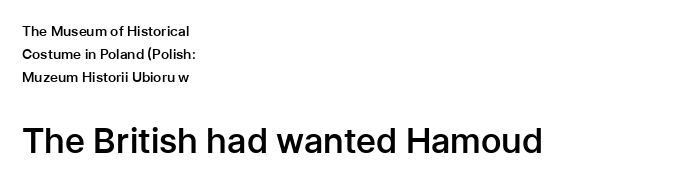
If you squint, the bottom block still reads clearly — it's the larger of the two. Observe the absence of serifs on each vertical stroke in this sample. A typesetter would call this proportional, since set widths differ per character. How heavy is the stroke? Medium-heavy — a semibold, shy of bold.
